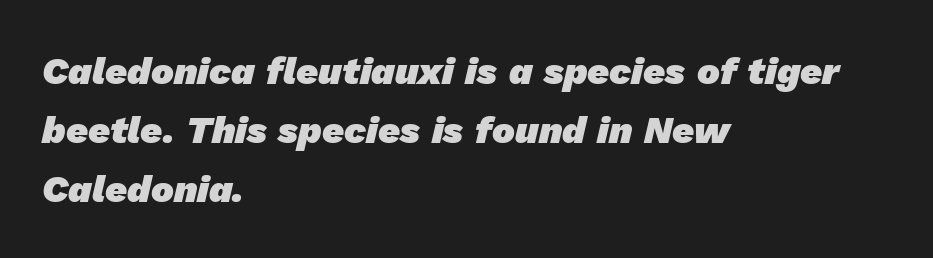
{"serif": "no", "bold": "yes", "weight": "heavy", "width": "normal", "stroke_contrast": "low", "x_height": "medium", "monospaced": "no", "underline": "no", "align": "left", "line_spacing": "normal", "line_spacing_ratio": 1.55, "letter_spacing": "normal", "letter_spacing_em": 0.0, "glyph_px": 38}
